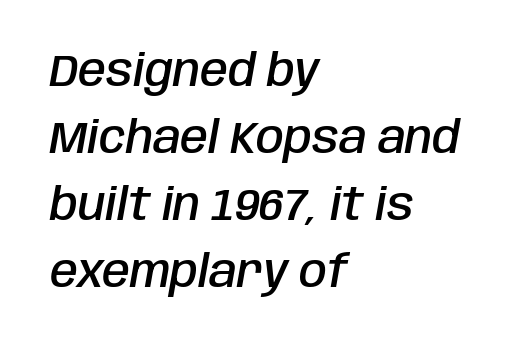
Q: Is the text bold? A: Semi-bold.
Q: Is the text italic (slanted)? A: Yes, it leans right by about 10 degrees.
Q: Is the text underlined? A: No.
Q: How is the paragraph aligned? A: Left-aligned.
Q: Is the spacing between letters normal or unusually wide? A: Normal.
Q: Is the spacing between lines tight, normal or loose? A: Normal.
Q: Width (condensed, normal, or wide)? A: Condensed.
Q: Stroke contrast? A: Low.
Q: x-height? A: Large.
Q: Monospaced? A: No.
